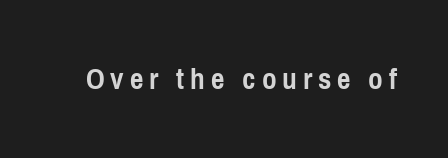
The image shows 32 px semibold, condensed sans-serif type, upright; set not underlined; low stroke contrast and a medium x-height.
